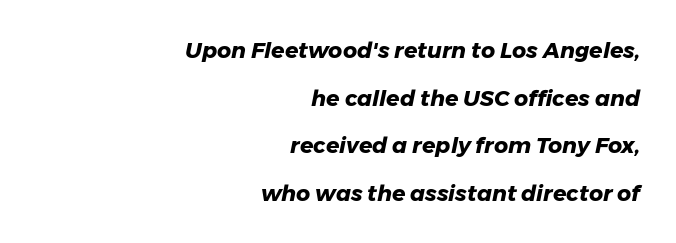
The image shows 22 px bold type, italic (leaning right); set right-aligned, loose line spacing (2.16x), normal letter spacing, not underlined.
